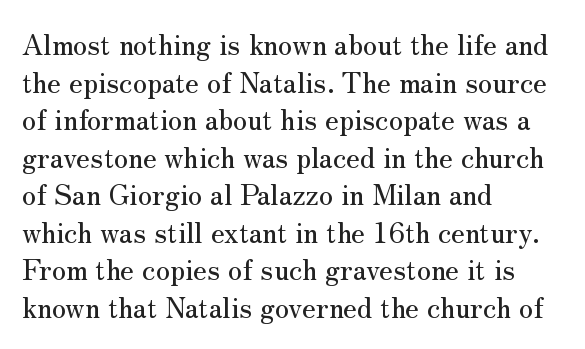
One glance says typical: line gaps are just what's usual. The face used here is seriffed, in the tradition of book romans. The lines in this sample share a left origin and differ only in where they stop. Caption: standard tracking, unaltered. Looks like regular typesetting: each glyph gets only the width it needs.
